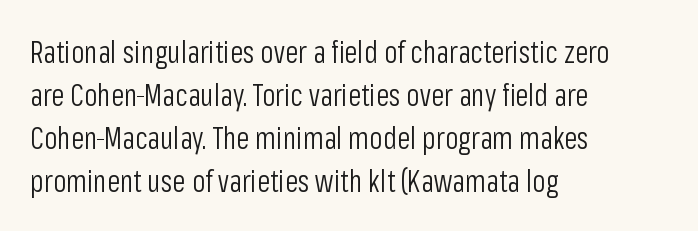
Q: Is the text bold? A: No.
Q: Is the text italic (slanted)? A: No, it is upright.
Q: Is the typeface a serif or a sans-serif typeface? A: Sans-serif.
Q: Is the text underlined? A: No.
Q: How is the paragraph aligned? A: Left-aligned.
Q: Is the spacing between letters normal or unusually wide? A: Normal.
Q: Is the spacing between lines tight, normal or loose? A: Normal.
Q: Width (condensed, normal, or wide)? A: Condensed.
Q: Stroke contrast? A: Low.
Q: x-height? A: Medium.
Q: Monospaced? A: No.
